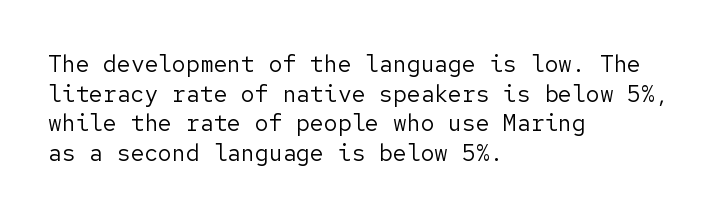
The image shows 23 px text type, upright; set left-aligned, normal line spacing (1.29x), normal letter spacing, not underlined.
